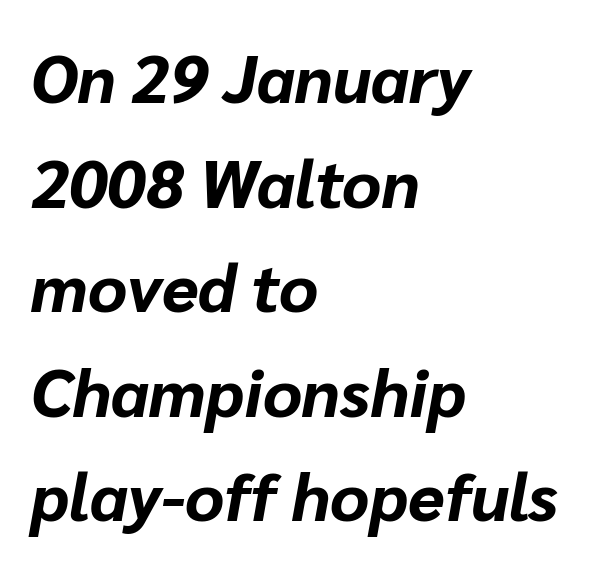
{"italic": "yes", "lean": "right", "slant_degrees": 10, "bold": "yes", "weight": "bold", "width": "normal", "stroke_contrast": "low", "x_height": "medium", "monospaced": "no", "underline": "no", "align": "left", "line_spacing": "normal", "line_spacing_ratio": 1.56, "letter_spacing": "normal", "letter_spacing_em": 0.0, "glyph_px": 67}
